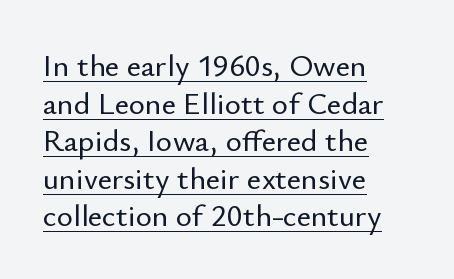
The image shows 31 px sans-serif type, upright; set left-aligned, line spacing 1.21x, normal letter spacing, underlined; low stroke contrast and a small x-height.
